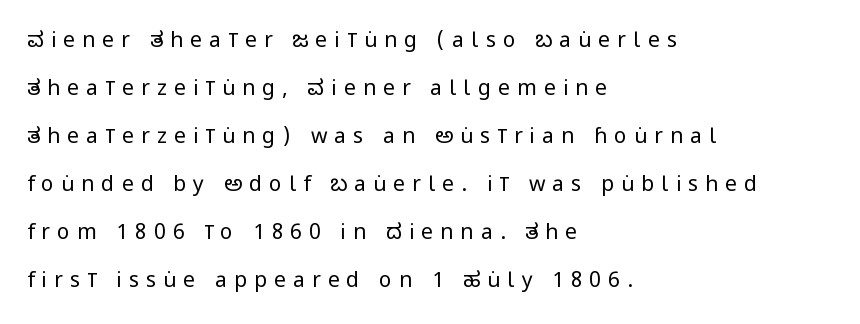
Q: Is the text bold? A: No.
Q: Is the text italic (slanted)? A: No, it is upright.
Q: Is the text underlined? A: No.
Q: How is the paragraph aligned? A: Left-aligned.
Q: Is the spacing between letters normal or unusually wide? A: Unusually wide.
Q: Is the spacing between lines tight, normal or loose? A: Loose.
